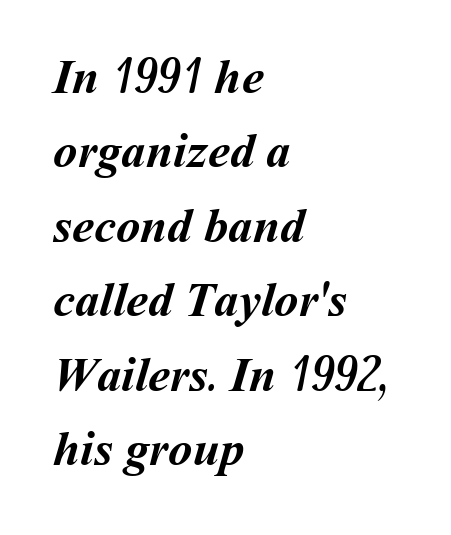
Vertically, the passage feels balanced, rows spaced as you'd expect. Check the space under the baseline: it is left empty. Short note: letters normally spaced. Line beginnings align vertically; line endings do not. This is heavy type, rendered in bold.
